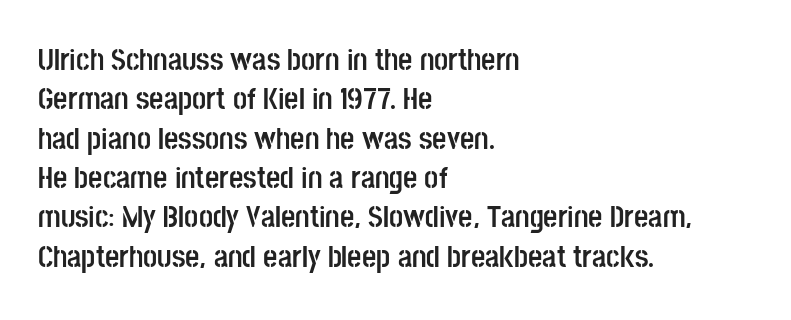
Left-aligned paragraph, ragged on the right. One glance says typical: line gaps are just what's usual. The area under the type is left untouched. Grotesque or geometric, the face here clearly has no serifs.
